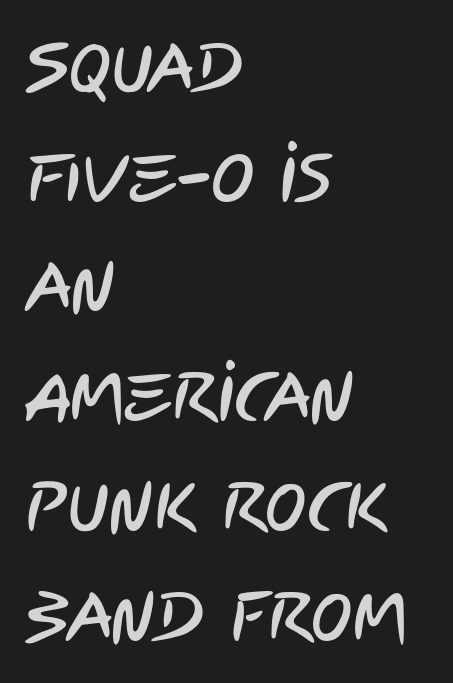
Q: Is the typeface a serif or a sans-serif typeface? A: Sans-serif.
Q: Is the text underlined? A: No.
Q: How is the paragraph aligned? A: Left-aligned.
Q: Is the spacing between letters normal or unusually wide? A: Normal.
Q: Is the spacing between lines tight, normal or loose? A: Normal.
Q: Width (condensed, normal, or wide)? A: Condensed.
Q: Stroke contrast? A: Low.
Q: x-height? A: Large.
Q: Monospaced? A: No.
